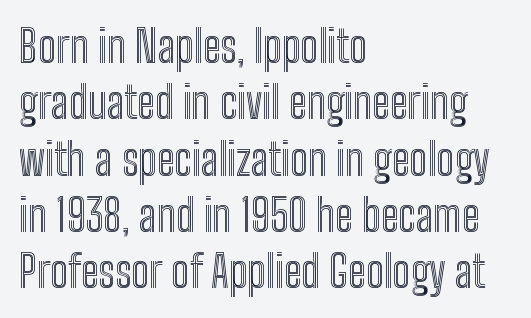
Bare-footed words on every line. How are the letters spaced? Ordinarily, with no added tracking. Looks like regular typesetting: each glyph gets only the width it needs. Quick note: interline space is typical. Vertical strokes here are truly vertical. The lines are quadded left.
